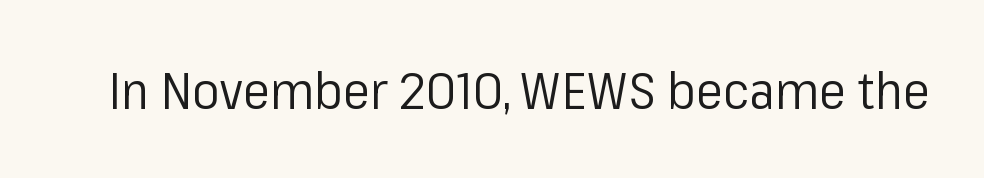
Compared with a typical body face, this is equally light or lighter still. Is the letter spacing exaggerated? No — it looks like the ordinary default. The font family rendered here belongs to the sans-serif group. Just letters on the line, the space beneath them empty. Vertical strokes here are truly vertical. You could not count columns in this text — the font is proportionally spaced.
